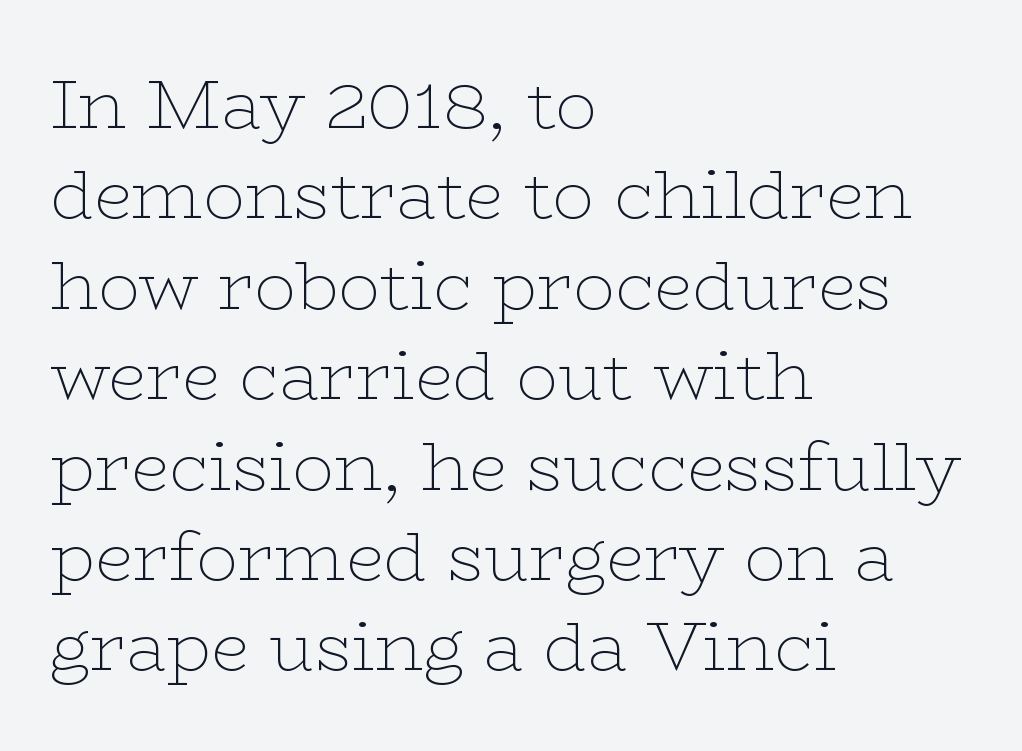
{"serif": "yes", "italic": "no", "bold": "no", "weight": "thin", "width": "wide", "stroke_contrast": "low", "x_height": "medium", "monospaced": "no", "underline": "no", "align": "left", "line_spacing": "normal", "line_spacing_ratio": 1.31, "letter_spacing": "normal", "letter_spacing_em": 0.0, "glyph_px": 69}
